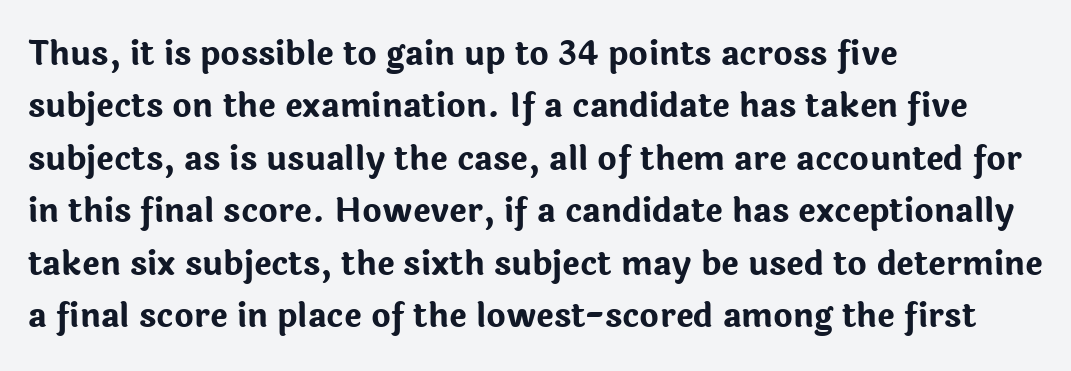
The image shows 33 px bold sans-serif type, upright; set left-aligned, normal line spacing (1.59x), normal letter spacing, not underlined; low stroke contrast and a medium x-height.
